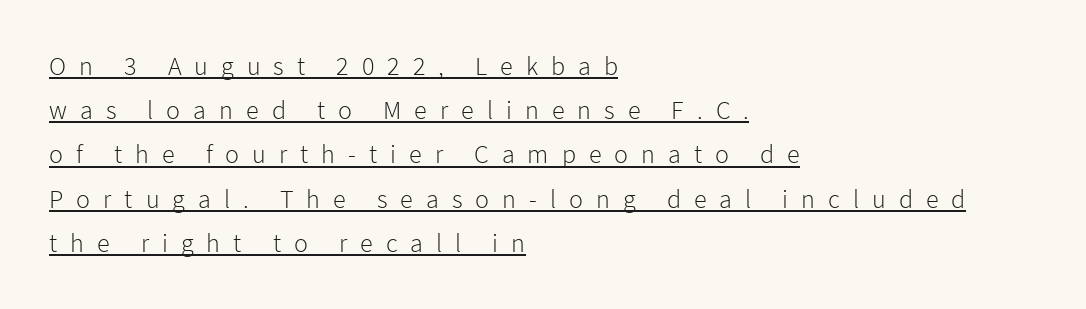
Stroke thickness stays within the range of a standard reading face or lighter. Horizontally, the lines are justified to the leading edge only. The lettering holds an erect, upright posture throughout. Inter-character spacing is expanded well beyond the font's built-in metrics. Successive baselines arrive at the customary interval.
